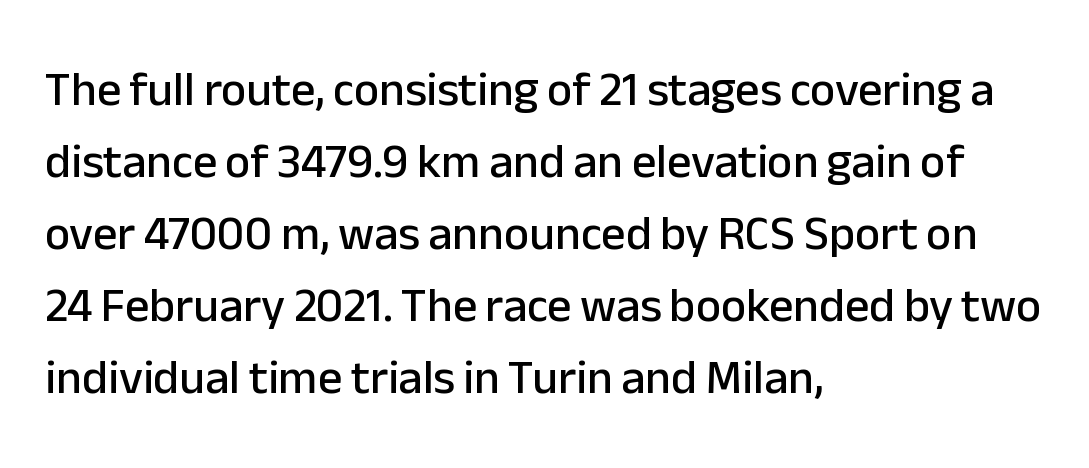
The image shows 48 px sans-serif type, upright; set left-aligned, normal line spacing (1.5x), normal letter spacing, not underlined; low stroke contrast and a medium x-height.
